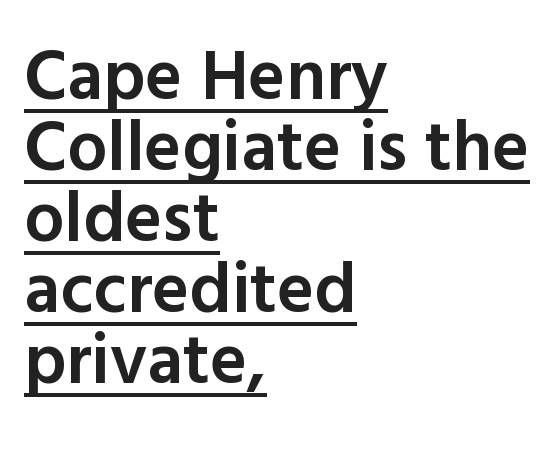
Q: Is the text bold? A: Semi-bold.
Q: Is the text italic (slanted)? A: No, it is upright.
Q: Is the typeface a serif or a sans-serif typeface? A: Sans-serif.
Q: Is the text underlined? A: Yes.
Q: How is the paragraph aligned? A: Left-aligned.
Q: Is the spacing between letters normal or unusually wide? A: Normal.
Q: Is the spacing between lines tight, normal or loose? A: Tight.
Q: Width (condensed, normal, or wide)? A: Normal.
Q: x-height? A: Medium.
Q: Monospaced? A: No.
